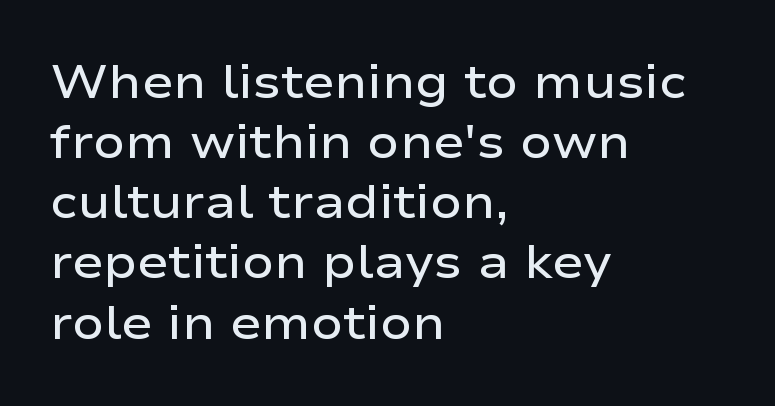
Q: Is the text bold? A: Semi-bold.
Q: Is the text italic (slanted)? A: No, it is upright.
Q: Is the typeface a serif or a sans-serif typeface? A: Sans-serif.
Q: Is the text underlined? A: No.
Q: How is the paragraph aligned? A: Left-aligned.
Q: Is the spacing between letters normal or unusually wide? A: Normal.
Q: Is the spacing between lines tight, normal or loose? A: Normal.
Q: Width (condensed, normal, or wide)? A: Wide.
Q: Stroke contrast? A: Low.
Q: x-height? A: Medium.
Q: Monospaced? A: No.
